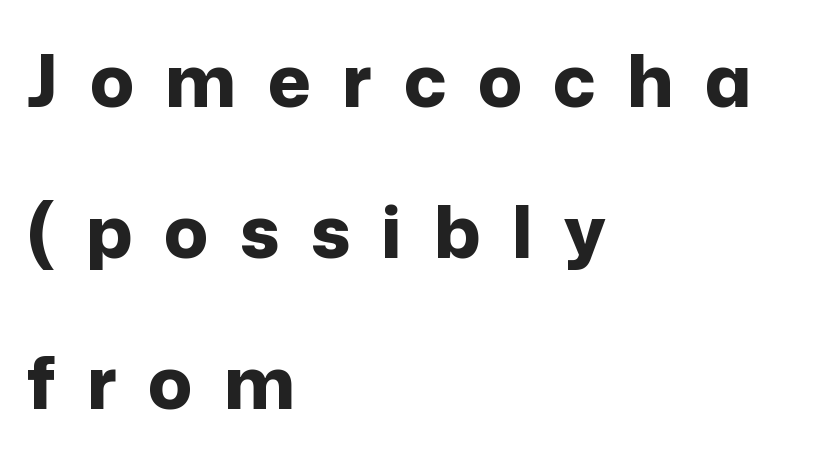
Q: Is the text bold? A: Yes.
Q: Is the text italic (slanted)? A: No, it is upright.
Q: Is the typeface a serif or a sans-serif typeface? A: Sans-serif.
Q: Is the text underlined? A: No.
Q: How is the paragraph aligned? A: Left-aligned.
Q: Is the spacing between letters normal or unusually wide? A: Unusually wide.
Q: Is the spacing between lines tight, normal or loose? A: Loose.
Q: Width (condensed, normal, or wide)? A: Normal.
Q: Stroke contrast? A: Low.
Q: x-height? A: Medium.
Q: Monospaced? A: No.
